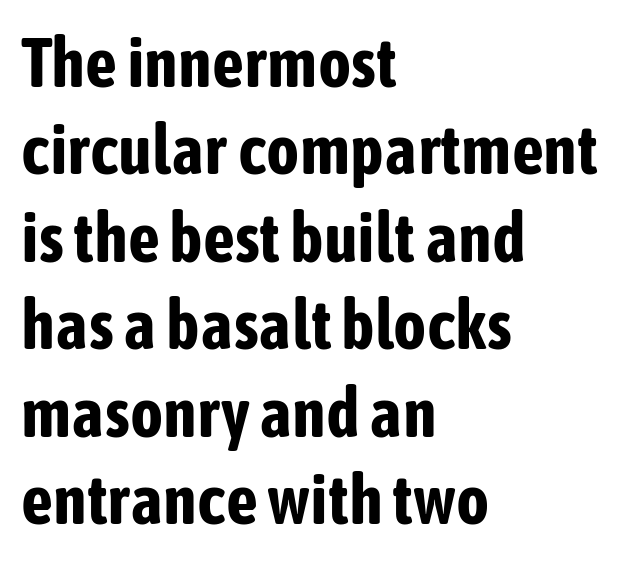
The image shows 70 px bold, condensed sans-serif type, upright; set left-aligned, normal line spacing (1.25x), normal letter spacing, not underlined; low stroke contrast and a medium x-height.
